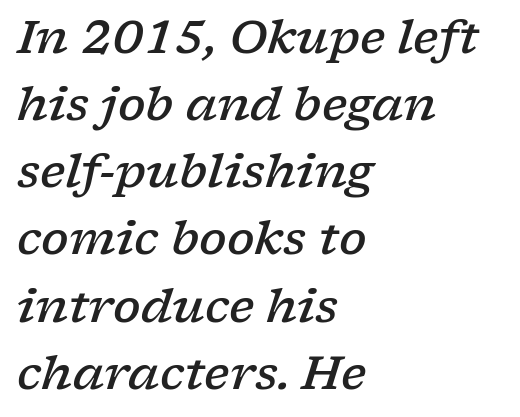
Q: Is the text bold? A: Semi-bold.
Q: Is the text italic (slanted)? A: Yes, it leans right by about 17 degrees.
Q: Is the typeface a serif or a sans-serif typeface? A: Serif.
Q: Is the text underlined? A: No.
Q: How is the paragraph aligned? A: Left-aligned.
Q: Is the spacing between letters normal or unusually wide? A: Normal.
Q: Is the spacing between lines tight, normal or loose? A: Normal.
Q: Width (condensed, normal, or wide)? A: Wide.
Q: Stroke contrast? A: Low.
Q: x-height? A: Medium.
Q: Monospaced? A: No.
